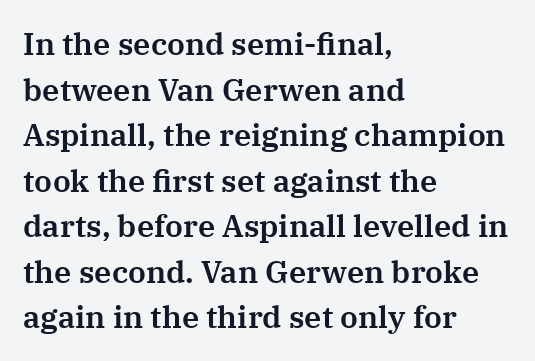
The image shows 31 px serif type, upright; set left-aligned, normal line spacing (1.47x), normal letter spacing, not underlined; medium stroke contrast and a medium x-height.
